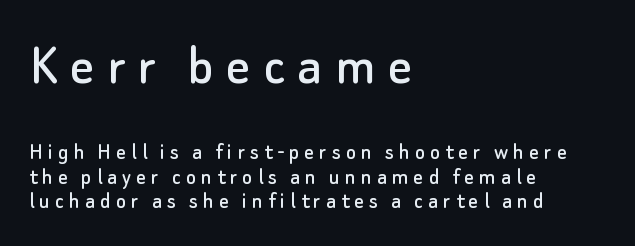
This rendering employs a face without finishing strokes, i.e., a sans-serif. The ragged edge is on the right, which tells us the setting is flush left. The block of text is dense from top to bottom, with scant space between rows. Beneath every word, the page is bare. The face used here is proportionally spaced, like ordinary book or web type.
